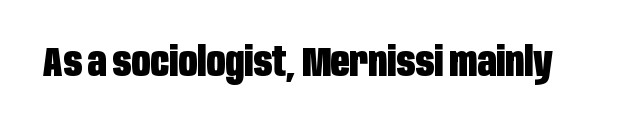
Q: Is the text bold? A: Yes.
Q: Is the text italic (slanted)? A: No, it is upright.
Q: Is the typeface a serif or a sans-serif typeface? A: Sans-serif.
Q: Is the text underlined? A: No.
Q: Is the spacing between letters normal or unusually wide? A: Normal.
Q: Width (condensed, normal, or wide)? A: Condensed.
Q: Stroke contrast? A: Low.
Q: x-height? A: Large.
Q: Monospaced? A: No.
